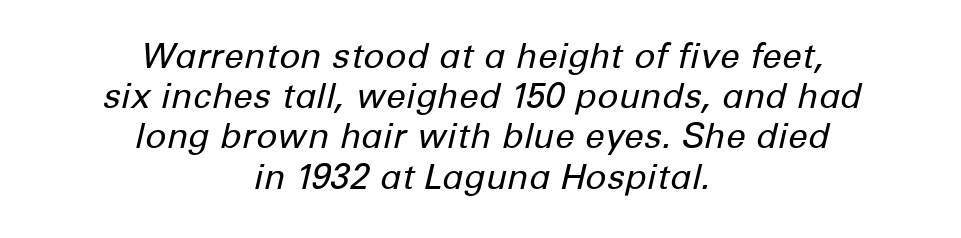
Q: Is the text bold? A: No.
Q: Is the text italic (slanted)? A: Yes, it leans right by about 12 degrees.
Q: Is the text underlined? A: No.
Q: How is the paragraph aligned? A: Centered.
Q: Is the spacing between letters normal or unusually wide? A: Normal.
Q: Is the spacing between lines tight, normal or loose? A: Tight.
Q: Width (condensed, normal, or wide)? A: Normal.
Q: Stroke contrast? A: Low.
Q: x-height? A: Medium.
Q: Monospaced? A: No.
